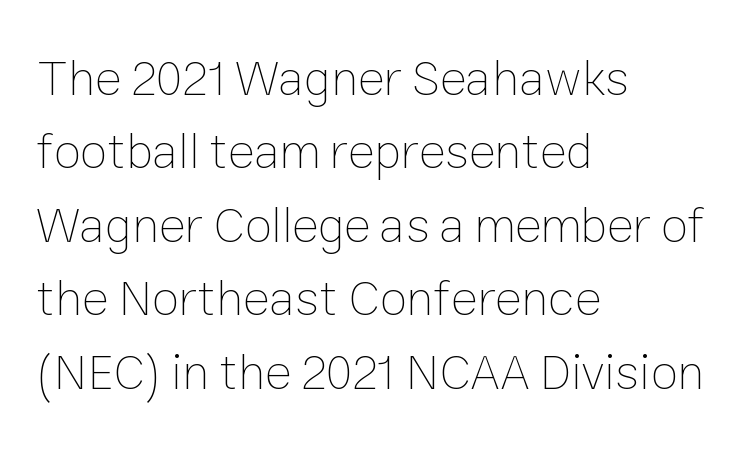
The image shows 50 px thin type, upright; set left-aligned, normal line spacing (1.47x), normal letter spacing, not underlined; low stroke contrast and a medium x-height.
